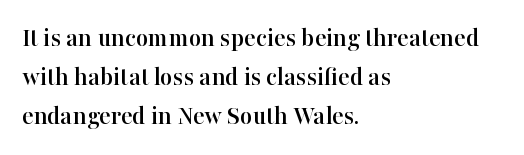
Q: Is the text italic (slanted)? A: No, it is upright.
Q: Is the text underlined? A: No.
Q: How is the paragraph aligned? A: Left-aligned.
Q: Is the spacing between letters normal or unusually wide? A: Normal.
Q: Is the spacing between lines tight, normal or loose? A: Normal.
